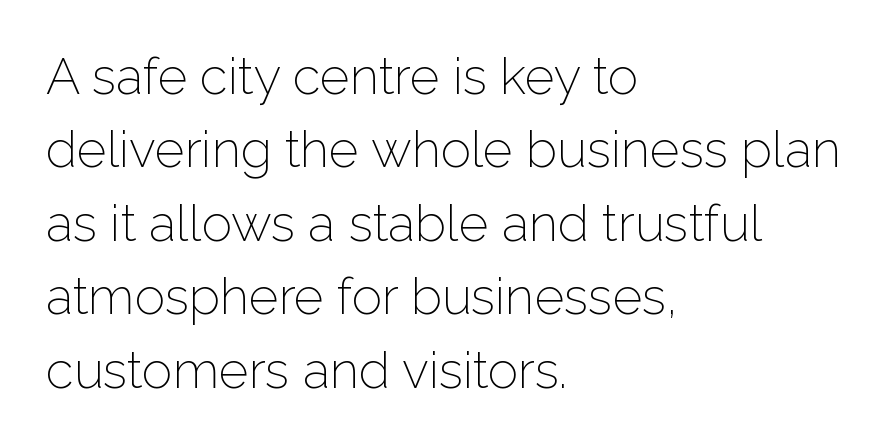
Q: Is the text bold? A: No.
Q: Is the text italic (slanted)? A: No, it is upright.
Q: Is the typeface a serif or a sans-serif typeface? A: Sans-serif.
Q: Is the text underlined? A: No.
Q: How is the paragraph aligned? A: Left-aligned.
Q: Is the spacing between letters normal or unusually wide? A: Normal.
Q: Is the spacing between lines tight, normal or loose? A: Normal.
Q: Width (condensed, normal, or wide)? A: Normal.
Q: Stroke contrast? A: Low.
Q: x-height? A: Medium.
Q: Monospaced? A: No.
